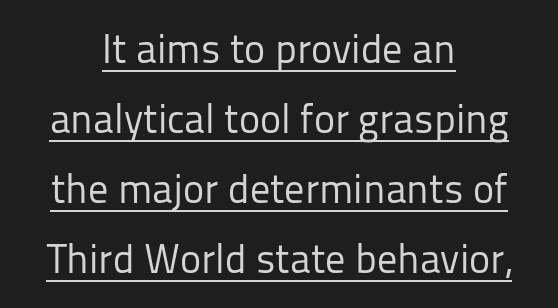
The image shows 40 px regular-weight sans-serif type, upright; set centered, line spacing 1.75x, normal letter spacing, underlined; low stroke contrast and a medium x-height.
